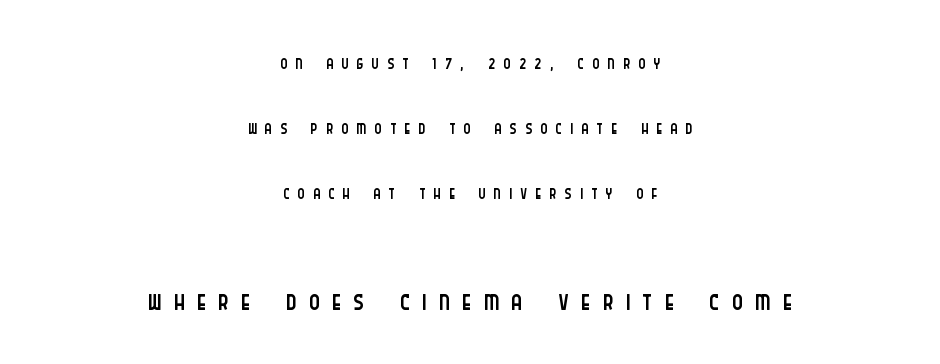
{"serif": "no", "italic": "no", "bold": "no", "weight": "light", "width": "condensed", "stroke_contrast": "low", "x_height": "large", "monospaced": "no", "underline": "no", "align": "center", "line_spacing": "loose", "line_spacing_ratio": 2.41, "letter_spacing": "wide", "letter_spacing_em": 0.3, "larger_block": "second", "size_ratio": 1.52, "glyph_px": 41}
